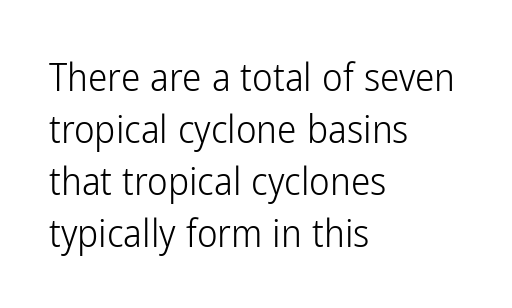
Q: Is the text bold? A: No.
Q: Is the text italic (slanted)? A: No, it is upright.
Q: Is the typeface a serif or a sans-serif typeface? A: Sans-serif.
Q: Is the text underlined? A: No.
Q: How is the paragraph aligned? A: Left-aligned.
Q: Is the spacing between letters normal or unusually wide? A: Normal.
Q: Is the spacing between lines tight, normal or loose? A: Normal.
Q: Width (condensed, normal, or wide)? A: Condensed.
Q: Stroke contrast? A: Low.
Q: x-height? A: Medium.
Q: Monospaced? A: No.
